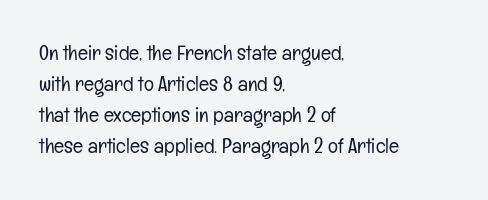
{"italic": "no", "bold": "no", "underline": "no", "align": "left", "line_spacing": "normal", "line_spacing_ratio": 1.48, "letter_spacing": "normal", "letter_spacing_em": 0.0, "glyph_px": 21}
